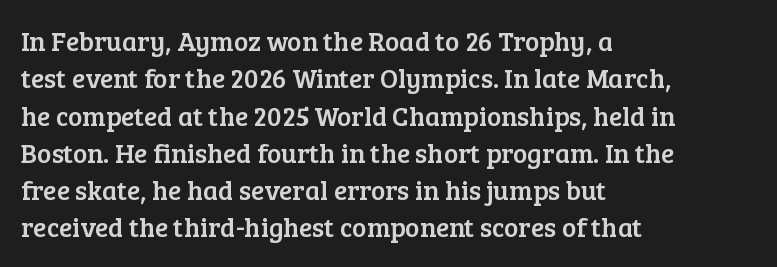
Normally led — the rows are evenly, conventionally spaced. Letter spacing: default. This is the regular roman posture of the typeface. Clear beneath every line of the passage. This rendering uses left alignment, leaving the right contour irregular.
